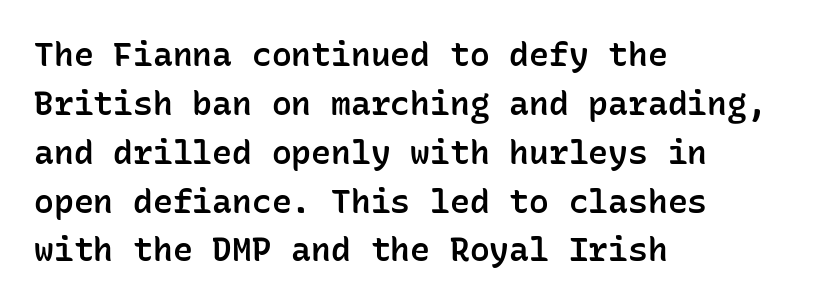
{"serif": "no", "italic": "no", "bold": "semi", "weight": "semibold", "width": "normal", "stroke_contrast": "low", "x_height": "medium", "monospaced": "yes", "underline": "no", "align": "left", "line_spacing": "normal", "line_spacing_ratio": 1.48, "letter_spacing": "normal", "letter_spacing_em": 0.0, "glyph_px": 33}
